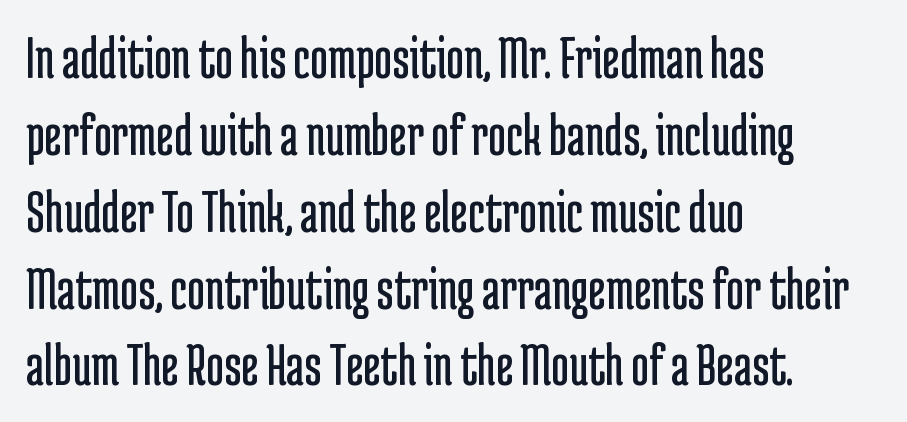
Q: Is the text bold? A: No.
Q: Is the text italic (slanted)? A: No, it is upright.
Q: Is the typeface a serif or a sans-serif typeface? A: Sans-serif.
Q: Is the text underlined? A: No.
Q: How is the paragraph aligned? A: Left-aligned.
Q: Is the spacing between letters normal or unusually wide? A: Normal.
Q: Is the spacing between lines tight, normal or loose? A: Normal.
Q: Width (condensed, normal, or wide)? A: Condensed.
Q: Stroke contrast? A: Low.
Q: x-height? A: Medium.
Q: Monospaced? A: No.
